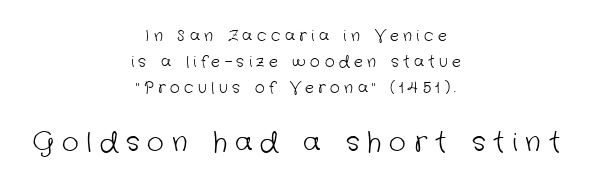
The image shows 26 px text type; set centered, line spacing 1.74x, unusually wide letter spacing (+0.3 em), not underlined; the second (bottom) block is 1.73x larger.
